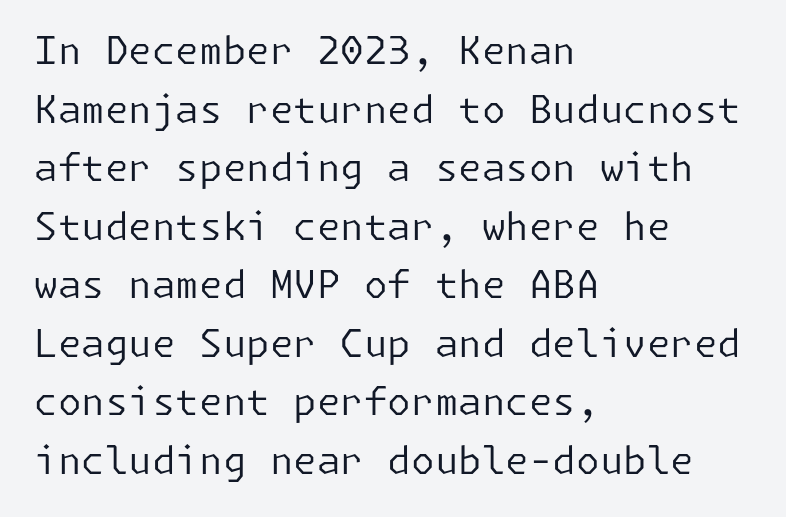
No chunkiness to these letters — they're not bold. Inter-character spacing is left at the font's built-in metrics. To sum up the face: it is a sans, with no serifs. What's the leading like? Ordinary, nothing unusual. The strip under each line holds only bare page. If you drew a line through each stem, it would be perfectly vertical.
